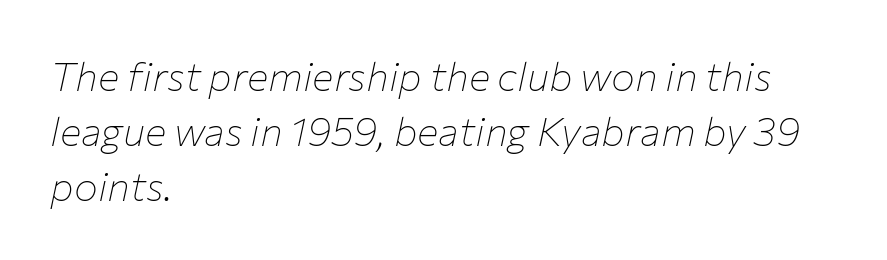
{"italic": "yes", "lean": "right", "slant_degrees": 12, "bold": "no", "weight": "thin", "width": "normal", "stroke_contrast": "low", "x_height": "medium", "monospaced": "no", "underline": "no", "align": "left", "line_spacing": "normal", "line_spacing_ratio": 1.37, "letter_spacing": "normal", "letter_spacing_em": 0.0, "glyph_px": 40}
